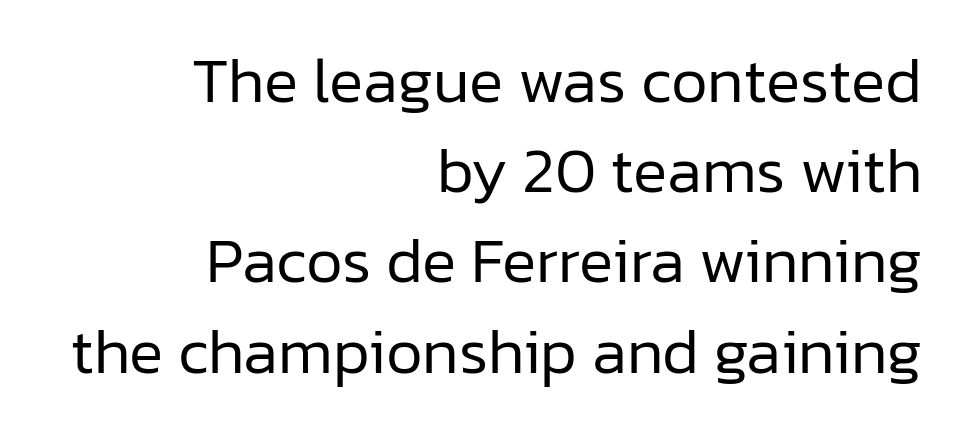
The image shows 64 px regular-weight sans-serif type, upright; set right-aligned, normal line spacing (1.41x), normal letter spacing, not underlined; low stroke contrast and a medium x-height.
